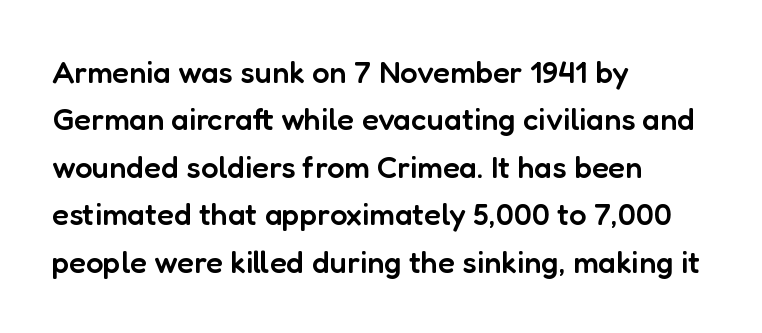
Ascenders rise straight up at ninety degrees. The strokes are fattened partway — semibold, not bold. Character widths vary here, with narrow letters taking less room than wide ones. No word sits above an underline.
